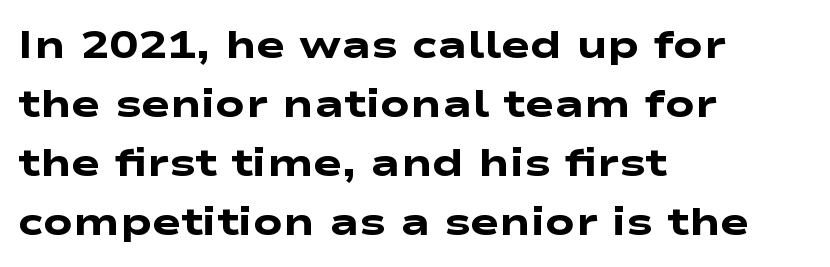
Q: Is the text bold? A: Yes.
Q: Is the typeface a serif or a sans-serif typeface? A: Sans-serif.
Q: Is the text underlined? A: No.
Q: How is the paragraph aligned? A: Left-aligned.
Q: Is the spacing between letters normal or unusually wide? A: Normal.
Q: Is the spacing between lines tight, normal or loose? A: Normal.
Q: Width (condensed, normal, or wide)? A: Wide.
Q: Stroke contrast? A: Low.
Q: x-height? A: Medium.
Q: Monospaced? A: No.
